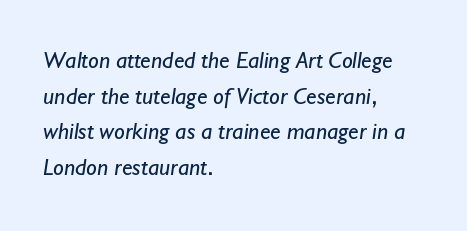
Honestly, the letter spacing is just normal — you wouldn't notice it. Weight: regular or lighter. Casual observation: everything's shoved over to the left. Clear beneath every line of the passage.
